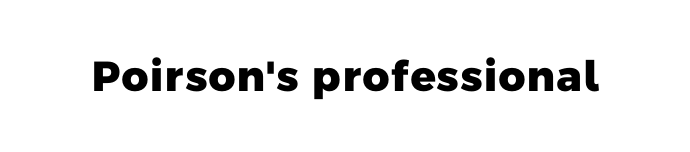
Descender tails drop into unmarked territory. The designer went with a sans here, leaving each stem footless. The letters sit at their default tracking, neither squeezed nor spread. The strokes are fattened all the way to bold. Spacing verdict: proportional, widths tailored to each character.
